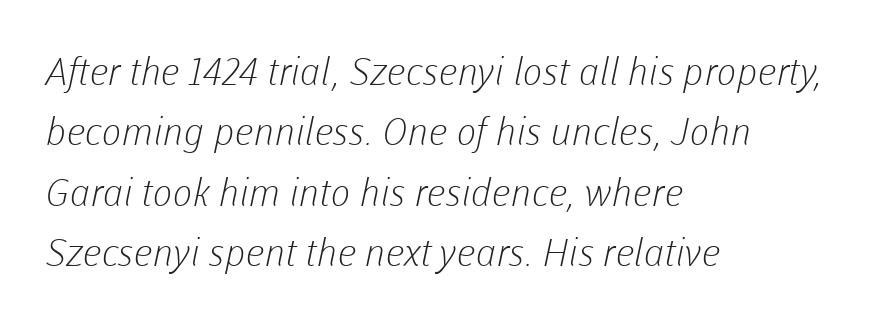
Q: Is the text bold? A: No.
Q: Is the typeface a serif or a sans-serif typeface? A: Sans-serif.
Q: Is the text underlined? A: No.
Q: How is the paragraph aligned? A: Left-aligned.
Q: Is the spacing between letters normal or unusually wide? A: Normal.
Q: Is the spacing between lines tight, normal or loose? A: Normal.
Q: Width (condensed, normal, or wide)? A: Normal.
Q: Stroke contrast? A: Low.
Q: x-height? A: Medium.
Q: Monospaced? A: No.
